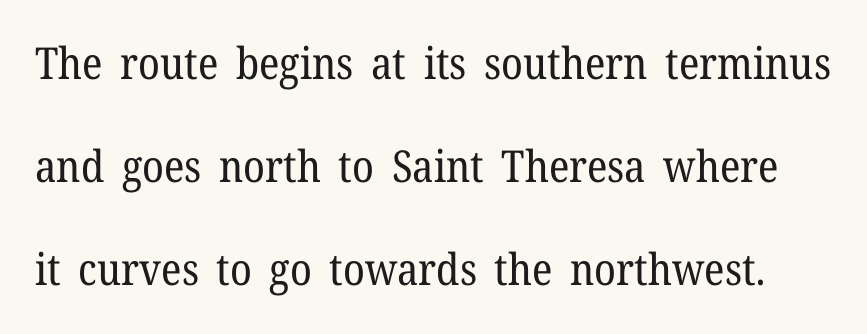
Is this a fixed-width face? No — the glyphs have proportional, varying widths. What stands out about the letter spacing? Nothing — it is the standard amount. The type family on display is of the serif kind. This is not heavy type; no bold has been used. A great deal of white space separates one row of letters from the next. Style check: upright.
